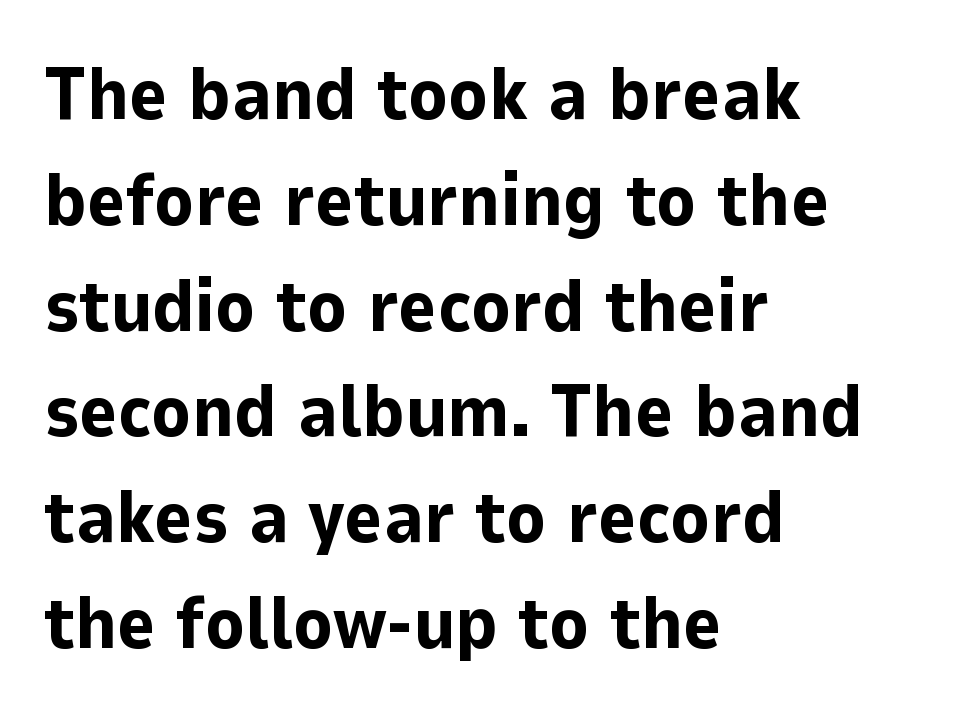
{"serif": "no", "italic": "no", "bold": "yes", "weight": "bold", "width": "normal", "stroke_contrast": "low", "x_height": "medium", "monospaced": "no", "underline": "no", "align": "left", "line_spacing": "normal", "line_spacing_ratio": 1.43, "letter_spacing": "normal", "letter_spacing_em": 0.0, "glyph_px": 74}
